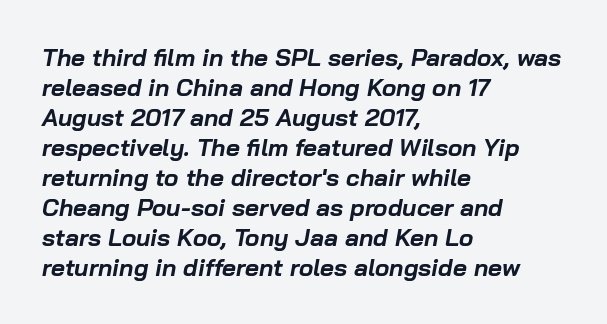
The image shows 24 px bold type, italic (leaning right); set left-aligned, normal line spacing (1.25x), normal letter spacing, not underlined.
